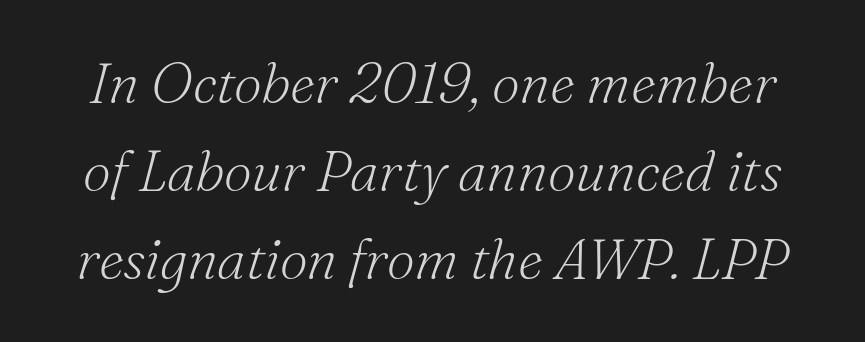
{"serif": "yes", "italic": "yes", "lean": "right", "slant_degrees": 16, "bold": "no", "weight": "light", "width": "normal", "stroke_contrast": "medium", "x_height": "small", "monospaced": "no", "underline": "no", "line_spacing": "normal", "line_spacing_ratio": 1.57, "letter_spacing": "normal", "letter_spacing_em": 0.0, "glyph_px": 56}
